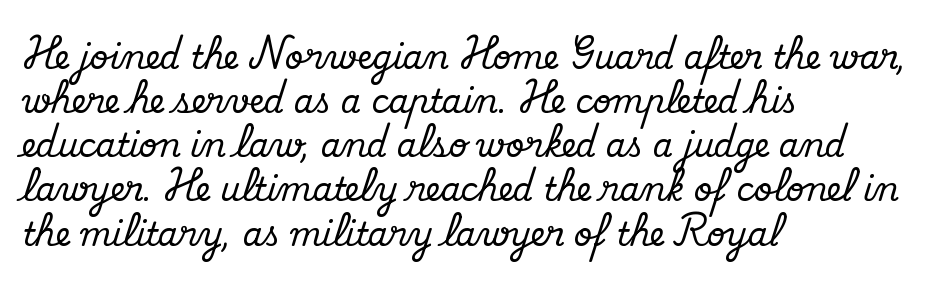
The image shows 32 px serif type; set left-aligned, normal line spacing (1.38x), normal letter spacing, not underlined; medium stroke contrast and a small x-height.
